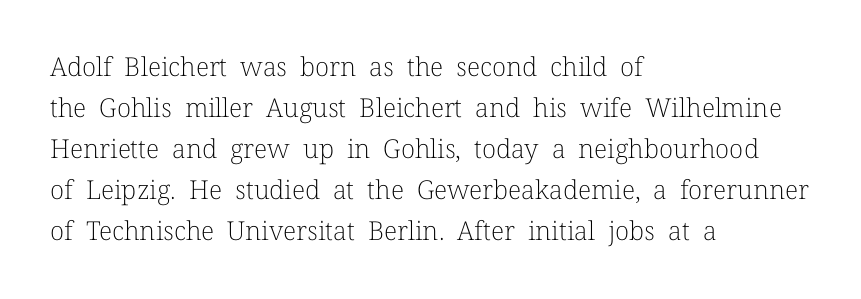
The image shows 26 px text type, upright; set left-aligned, normal line spacing (1.58x), normal letter spacing, not underlined.
